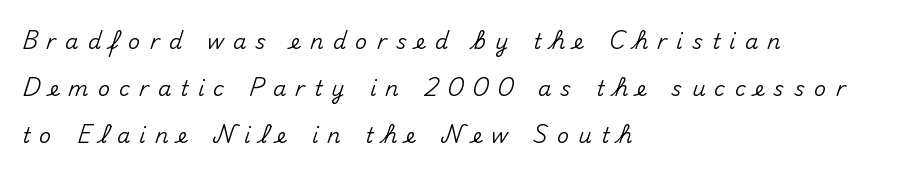
{"underline": "no", "align": "left", "line_spacing": "loose", "line_spacing_ratio": 2.25, "letter_spacing": "wide", "letter_spacing_em": 0.44, "glyph_px": 21}
